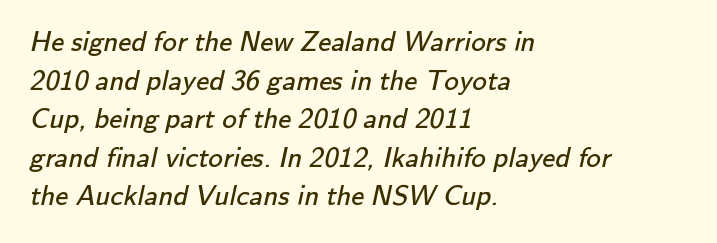
Varying glyph widths throughout — classic text-font behaviour. A typesetter would call this leading conventional body-copy spacing. These lines stack with their left ends in a neat column. The letters carry no serifs — their stems end cleanly without finishing strokes. The glyphs are unaccompanied by any horizontal stroke below them.
